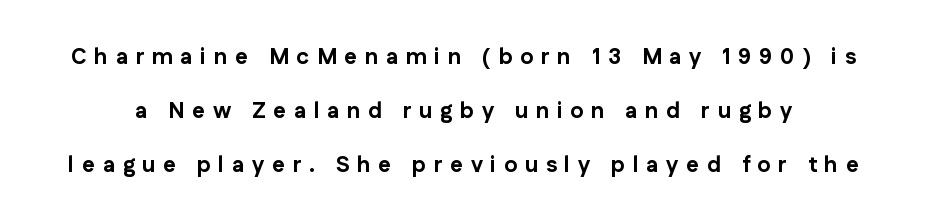
{"italic": "no", "bold": "yes", "underline": "no", "line_spacing": "loose", "line_spacing_ratio": 2.45, "letter_spacing": "wide", "letter_spacing_em": 0.35, "glyph_px": 22}
